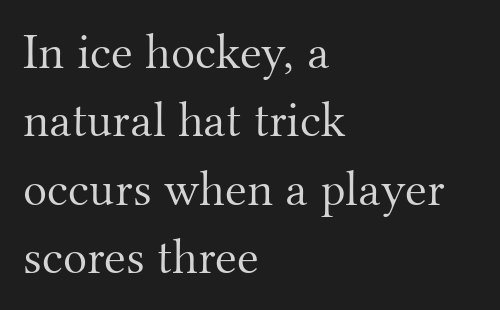
Q: Is the text bold? A: No.
Q: Is the text italic (slanted)? A: No, it is upright.
Q: Is the typeface a serif or a sans-serif typeface? A: Serif.
Q: Is the text underlined? A: No.
Q: How is the paragraph aligned? A: Left-aligned.
Q: Is the spacing between letters normal or unusually wide? A: Normal.
Q: Is the spacing between lines tight, normal or loose? A: Normal.
Q: Width (condensed, normal, or wide)? A: Normal.
Q: Stroke contrast? A: Medium.
Q: x-height? A: Small.
Q: Monospaced? A: No.
